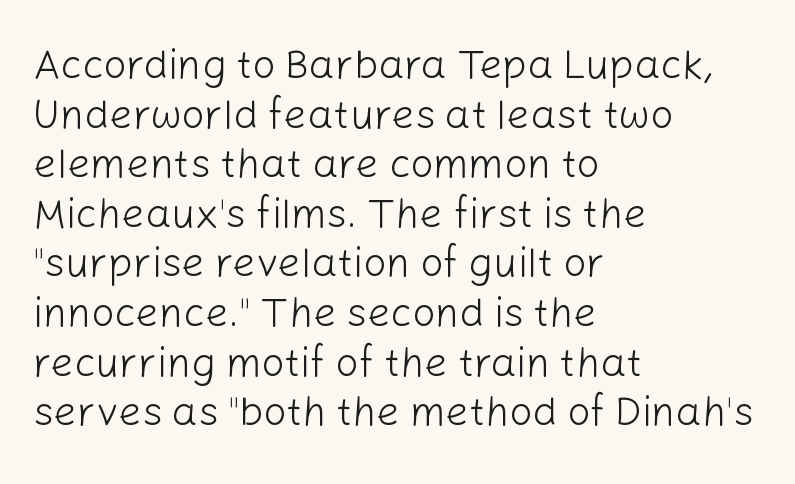
Q: Is the text bold? A: No.
Q: Is the text italic (slanted)? A: No, it is upright.
Q: Is the typeface a serif or a sans-serif typeface? A: Sans-serif.
Q: Is the text underlined? A: No.
Q: How is the paragraph aligned? A: Left-aligned.
Q: Is the spacing between letters normal or unusually wide? A: Normal.
Q: Width (condensed, normal, or wide)? A: Normal.
Q: Stroke contrast? A: Low.
Q: x-height? A: Medium.
Q: Monospaced? A: No.
